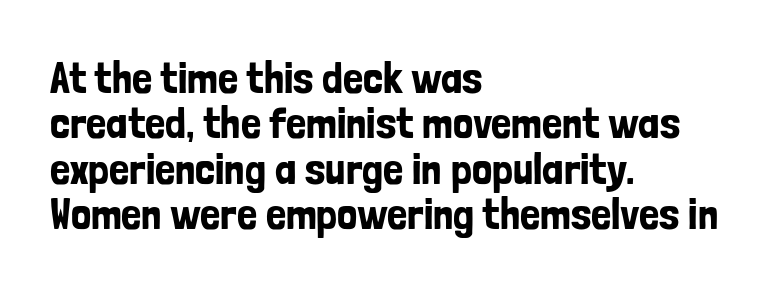
A roman cut, with each character standing at attention. The passage shown is typed in a proportional face where columns would drift. Notice how the passage keeps a crisp vertical edge on the left only. Plain, unruled lines of type.
